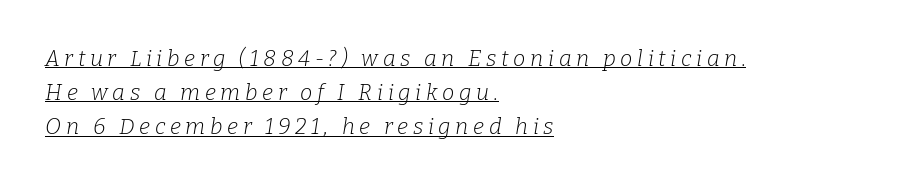
{"italic": "yes", "lean": "right", "slant_degrees": 9, "bold": "no", "underline": "yes", "align": "left", "line_spacing": "normal", "line_spacing_ratio": 1.55, "letter_spacing": "wide", "letter_spacing_em": 0.21, "glyph_px": 22}
